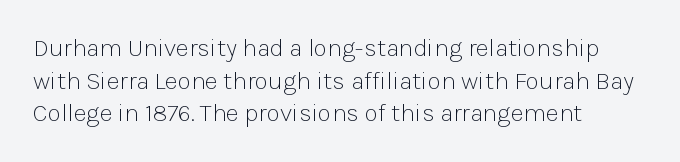
What's the leading like? Ordinary, nothing unusual. The passage shown has conventional tracking throughout. The typography opts for an upright posture over an oblique one. The passage is arranged the way most books set body copy — flush left.
